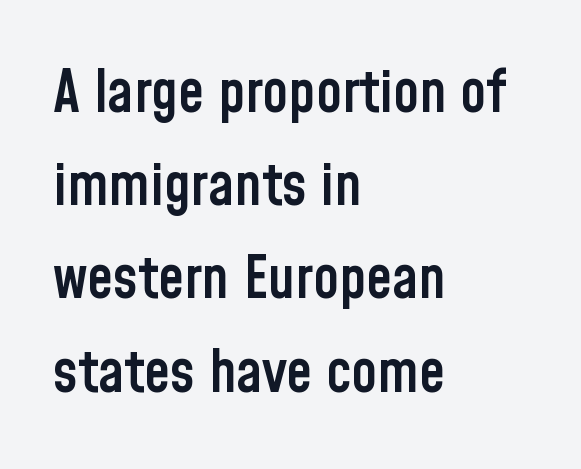
The rendering uses a semibold face; strokes are thickened but not to full bold. The letters advance in unequal steps, a hallmark of proportional type. Type without underlining. The type family on display is of the sans-serif kind. What stands out about the letter spacing? Nothing — it is the standard amount.
